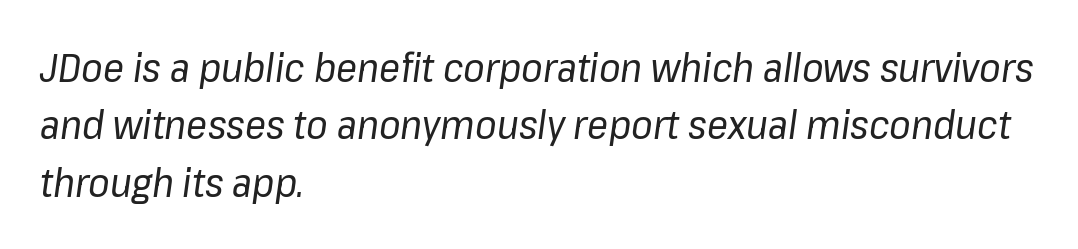
The image shows 39 px regular-weight type, italic (leaning right); set left-aligned, normal line spacing (1.47x), normal letter spacing, not underlined; low stroke contrast and a medium x-height.
